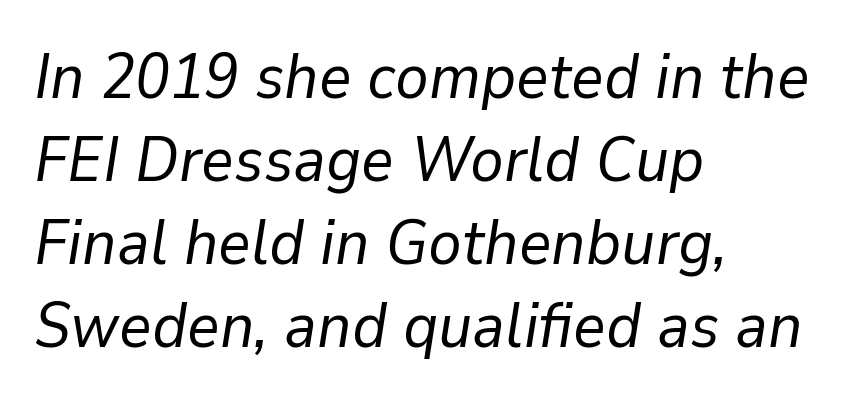
The image shows 63 px regular-weight type, italic (leaning right); set left-aligned, normal line spacing (1.32x), normal letter spacing, not underlined; low stroke contrast and a medium x-height.
